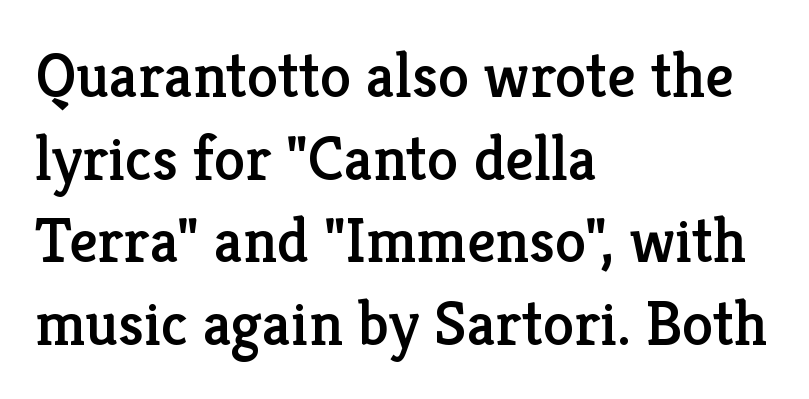
Q: Is the text italic (slanted)? A: No, it is upright.
Q: Is the typeface a serif or a sans-serif typeface? A: Serif.
Q: Is the text underlined? A: No.
Q: How is the paragraph aligned? A: Left-aligned.
Q: Is the spacing between letters normal or unusually wide? A: Normal.
Q: Is the spacing between lines tight, normal or loose? A: Normal.
Q: Width (condensed, normal, or wide)? A: Normal.
Q: Stroke contrast? A: Low.
Q: x-height? A: Medium.
Q: Monospaced? A: No.
